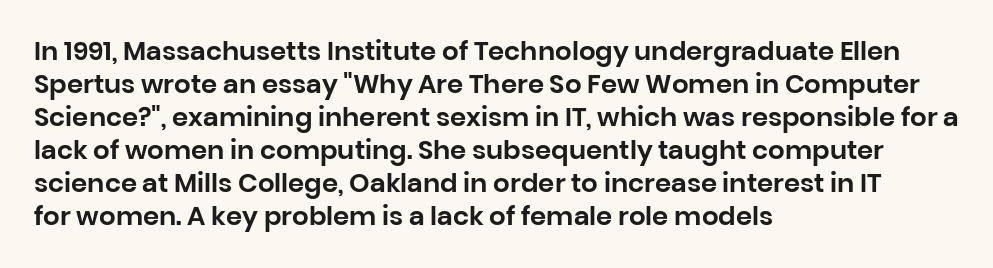
The foot of each line stays bare and open. Leading matches the norm, producing a regular column. The paragraph shown leans on its left margin. The gaps between neighbouring characters are ordinary and unremarkable. Italic? Not at all — the glyphs are vertical.
